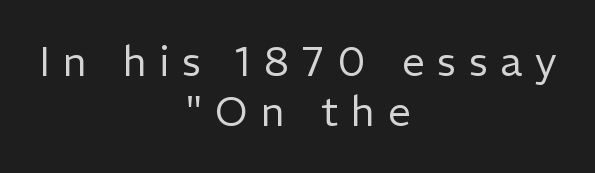
Q: Is the text bold? A: No.
Q: Is the text italic (slanted)? A: No, it is upright.
Q: Is the typeface a serif or a sans-serif typeface? A: Sans-serif.
Q: Is the text underlined? A: No.
Q: How is the paragraph aligned? A: Centered.
Q: Is the spacing between letters normal or unusually wide? A: Unusually wide.
Q: Width (condensed, normal, or wide)? A: Normal.
Q: Stroke contrast? A: Low.
Q: x-height? A: Medium.
Q: Monospaced? A: No.
